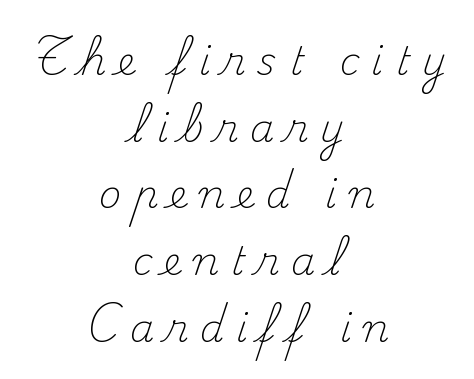
Q: Is the text bold? A: No.
Q: Is the text italic (slanted)? A: Yes.
Q: Is the typeface a serif or a sans-serif typeface? A: Serif.
Q: Is the text underlined? A: No.
Q: How is the paragraph aligned? A: Centered.
Q: Is the spacing between letters normal or unusually wide? A: Unusually wide.
Q: Width (condensed, normal, or wide)? A: Normal.
Q: Stroke contrast? A: Medium.
Q: x-height? A: Small.
Q: Monospaced? A: No.
